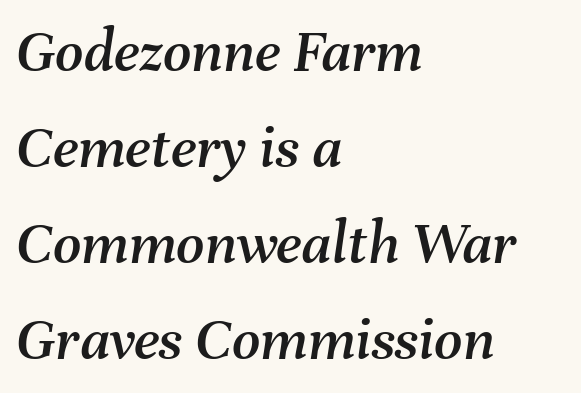
{"italic": "yes", "lean": "right", "slant_degrees": 8, "width": "normal", "stroke_contrast": "medium", "x_height": "medium", "monospaced": "no", "underline": "no", "align": "left", "line_spacing": "normal", "line_spacing_ratio": 1.55, "letter_spacing": "normal", "letter_spacing_em": 0.0, "glyph_px": 62}
